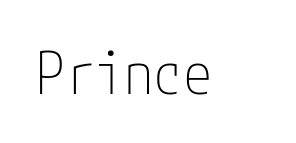
{"serif": "no", "italic": "no", "bold": "no", "weight": "thin", "width": "condensed", "stroke_contrast": "low", "x_height": "medium", "underline": "no", "letter_spacing": "normal", "letter_spacing_em": 0.0, "glyph_px": 59}
